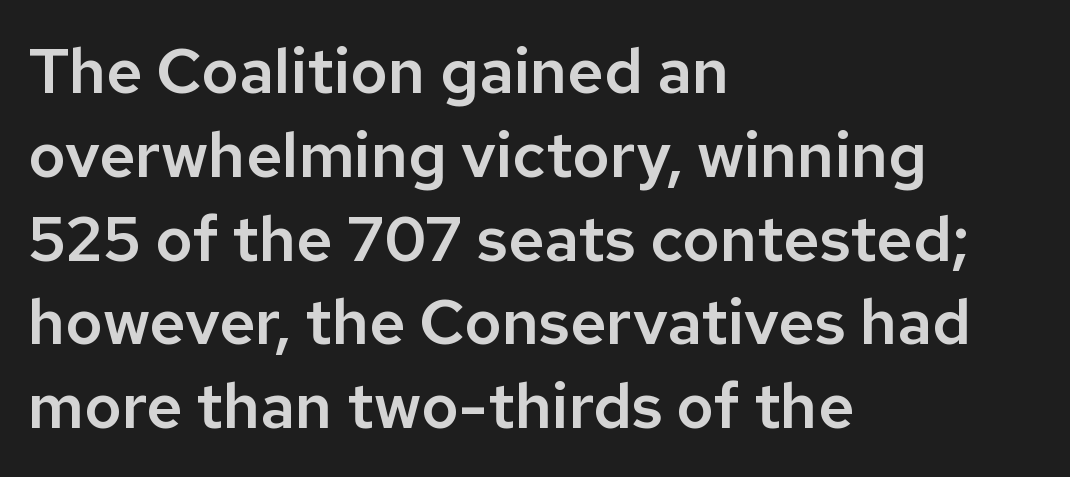
Each row of text sits above clean, open space. The face used here is proportionally spaced, like ordinary book or web type. Nobody touched the tracking dial on this one. The type sits square on the baseline with zero lean.
